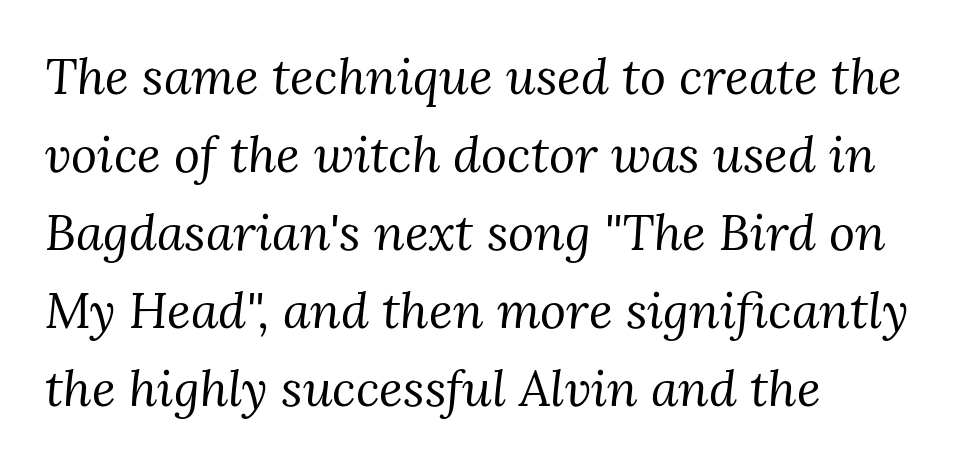
The image shows 50 px regular-weight serif type, italic (leaning right); set left-aligned, normal line spacing (1.56x), normal letter spacing, not underlined; medium stroke contrast and a medium x-height.
